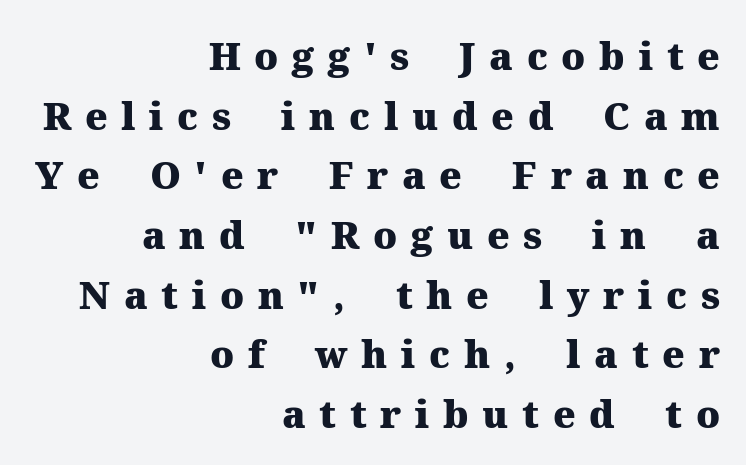
{"serif": "yes", "italic": "no", "bold": "yes", "weight": "heavy", "width": "normal", "stroke_contrast": "medium", "x_height": "medium", "monospaced": "no", "underline": "no", "align": "right", "line_spacing": "normal", "line_spacing_ratio": 1.57, "letter_spacing": "wide", "letter_spacing_em": 0.36, "glyph_px": 38}
